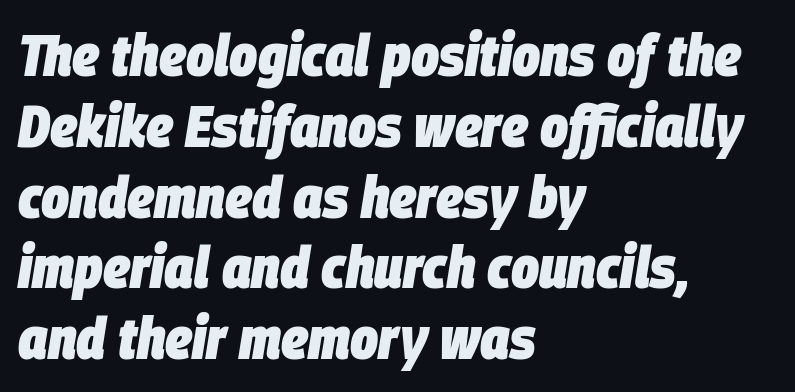
The image shows 59 px heavy, condensed type, italic (leaning right); set left-aligned, line spacing 1.2x, normal letter spacing, not underlined; low stroke contrast and a large x-height.
